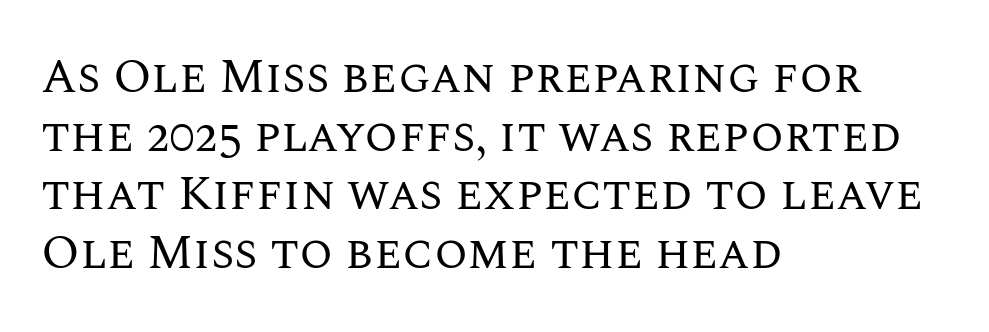
Layout note: lines flush left. The glyphs are unaccompanied by any horizontal stroke below them. Posture: straight, roman, zero tilt. The strokes are not fattened; the text isn't bold.
